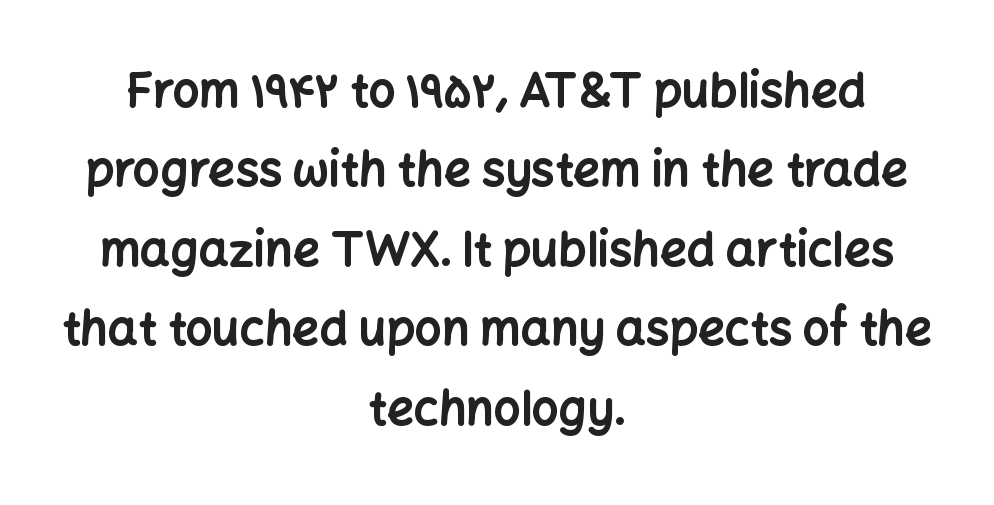
Words appear dense and cohesive because spacing is normal. Leftover space on each line is divided equally before and after the words. These lines were composed using upright roman letters. Is this a sans? Yes — the strokes have no serifs. Stroke thickness is high; the sample reads as a true bold. Regarding leading, the lines here are spaced in the standard way.
